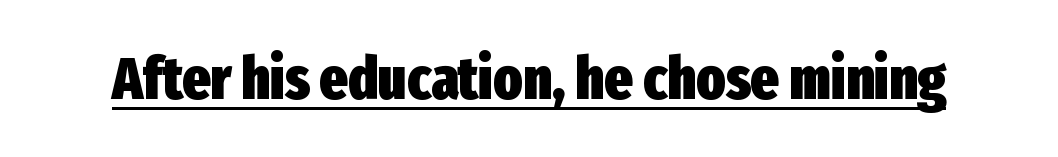
If you drew a line through each stem, it would be perfectly vertical. Stroke thickness is high; the sample reads as a true bold. The specimen includes a rule beneath the text block's lines. Type style note: lacks serifs. The face used here is proportionally spaced, like ordinary book or web type.
